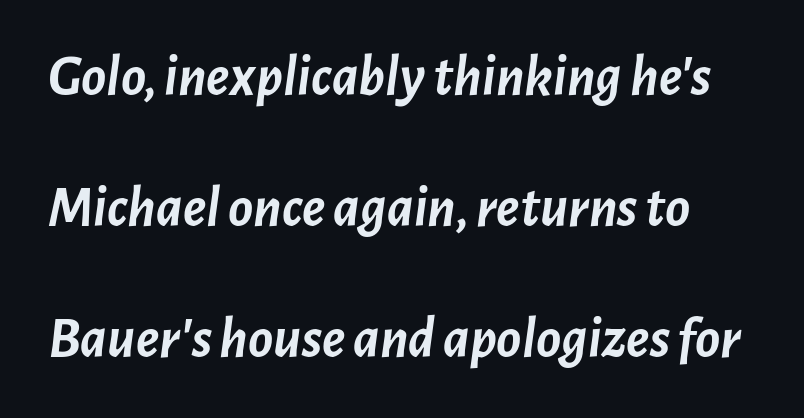
Q: Is the text bold? A: Yes.
Q: Is the text italic (slanted)? A: Yes, it leans right by about 7 degrees.
Q: Is the text underlined? A: No.
Q: Is the spacing between letters normal or unusually wide? A: Normal.
Q: Is the spacing between lines tight, normal or loose? A: Loose.
Q: Width (condensed, normal, or wide)? A: Normal.
Q: Stroke contrast? A: Low.
Q: x-height? A: Medium.
Q: Monospaced? A: No.
